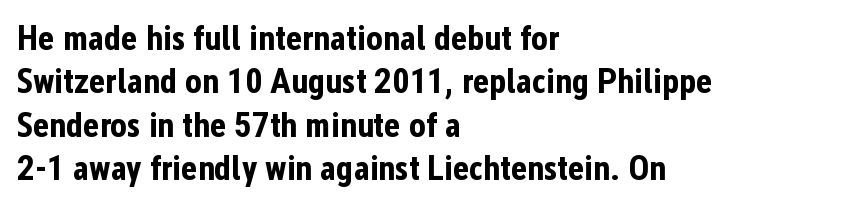
This sample uses a sans-serif face. Tall strokes in this sample are plumb rather than angled. Spacing verdict: proportional, widths tailored to each character. A full-strength bold gives these letters their thick strokes. The letterforms sit shoulder to shoulder at normal distance. All the whitespace from short lines collects on the right.
